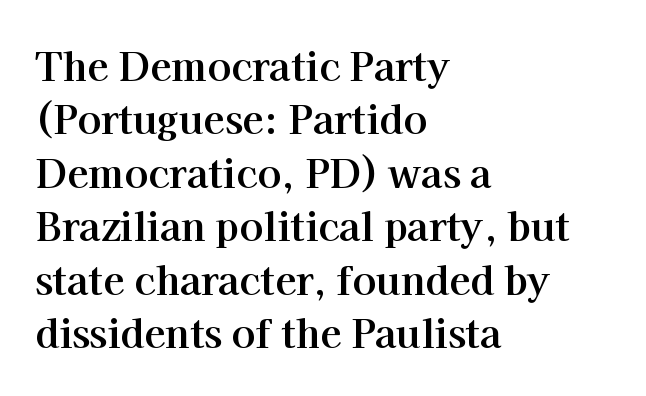
The image shows 39 px bold serif type, upright; set left-aligned, normal line spacing (1.37x), normal letter spacing, not underlined; high stroke contrast and a medium x-height.
